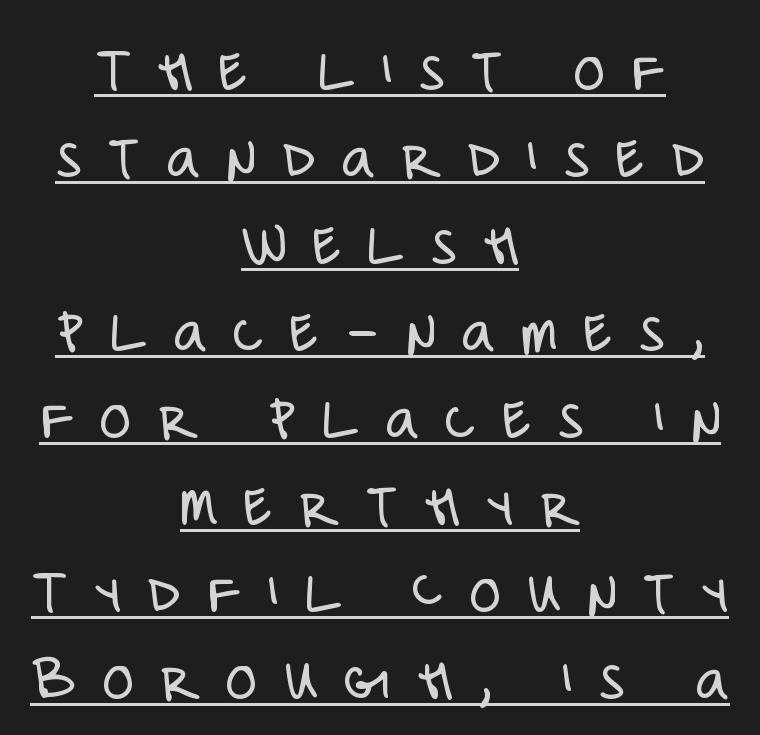
A typesetter would call this leading conventional body-copy spacing. Alignment: centered. The face used here is proportionally spaced, like ordinary book or web type. Note: no serifs on the glyphs.
